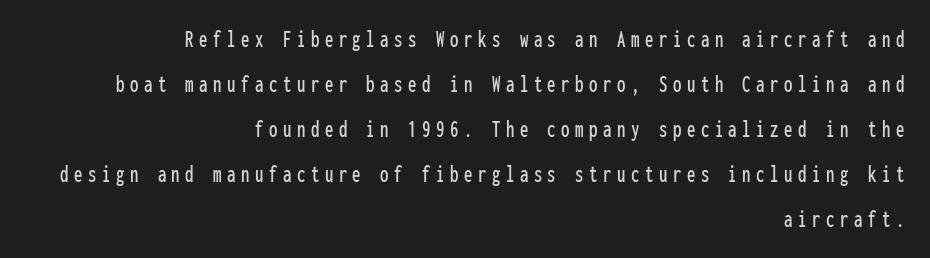
In terms of posture, this sample is upright. The strip under each line holds only bare page. If you drew a ruler down the right edge, every line would touch it. Caption: expanded tracking, letters set apart.
